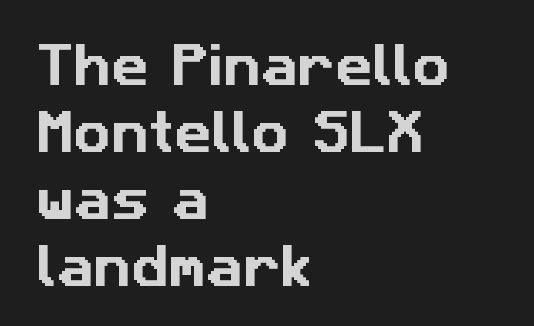
The image shows 46 px sans-serif type; set left-aligned, normal line spacing (1.46x), normal letter spacing, not underlined; low stroke contrast and a medium x-height.
